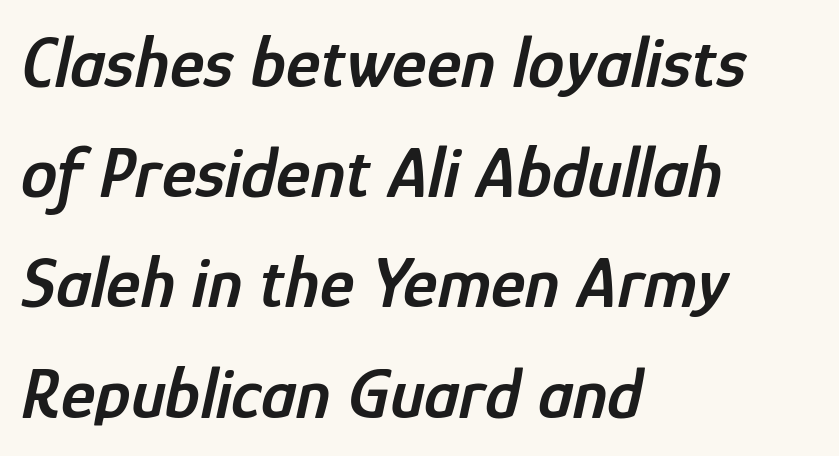
Compared with typical body copy, the letter spacing here is the same. An italicized treatment has been applied to the whole sample. Successive baselines arrive at the customary interval. Words float on clear page, feet unadorned. The ragged edge is on the right, which tells us the setting is flush left.
